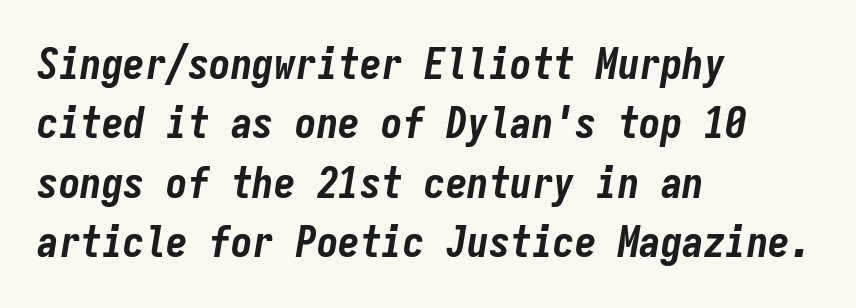
The image shows 43 px bold, condensed type, italic (leaning right), monospaced; set left-aligned, normal line spacing (1.38x), normal letter spacing, not underlined; low stroke contrast and a medium x-height.
